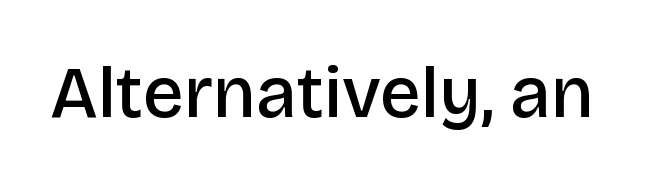
The image shows 72 px semibold sans-serif type, upright; set normal letter spacing, not underlined; low stroke contrast and a large x-height.
